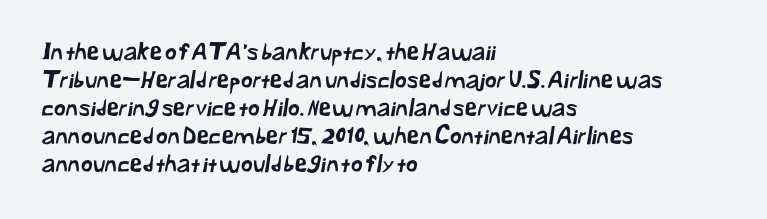
The image shows 23 px text type; set left-aligned, line spacing 1.22x, normal letter spacing, not underlined.
